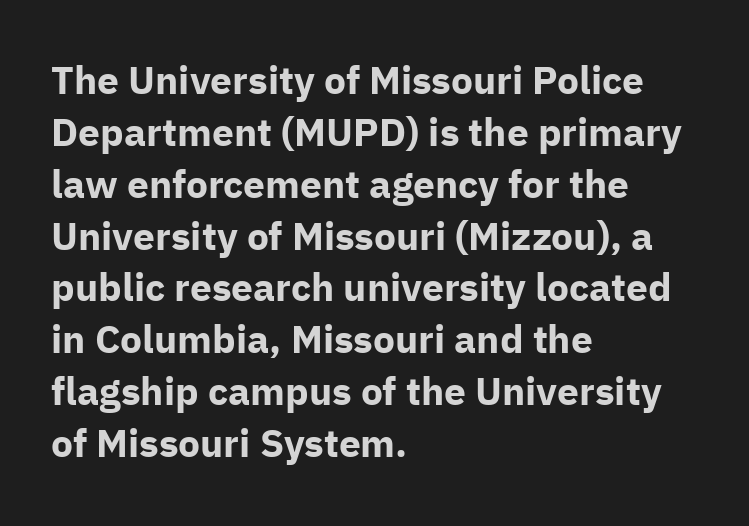
Think of a printed novel: that variable character pitch is what you see here. Nope, not italic — everything's standing straight. The line texture is even and compact thanks to regular tracking. Leading matches the norm, producing a regular column.
